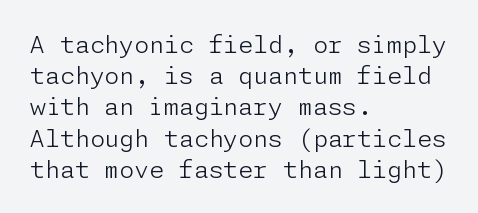
Q: Is the text bold? A: No.
Q: Is the text italic (slanted)? A: No, it is upright.
Q: Is the text underlined? A: No.
Q: How is the paragraph aligned? A: Left-aligned.
Q: Is the spacing between letters normal or unusually wide? A: Normal.
Q: Is the spacing between lines tight, normal or loose? A: Normal.
